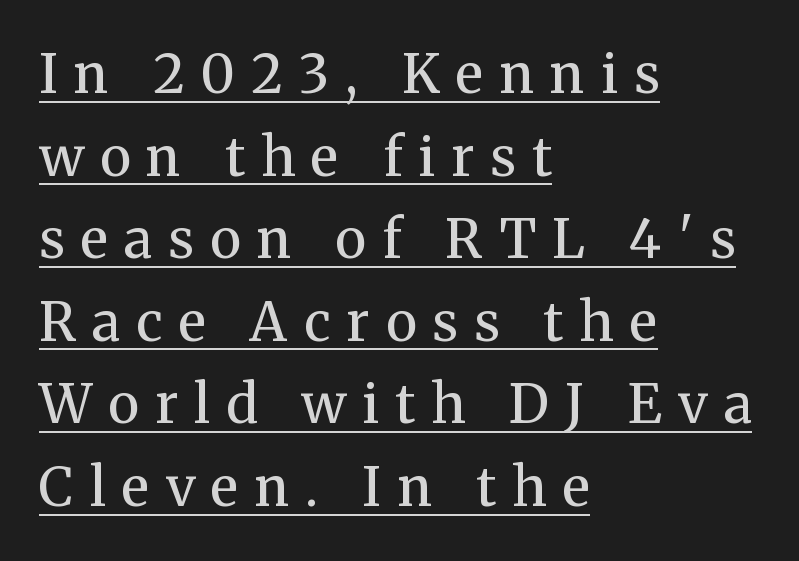
A typographer would call this underscored text. Looks like regular typesetting: each glyph gets only the width it needs. No letter is thick-stroked: the sample isn't bold. The vertical gap from one line to the next is medium. The type sits square on the baseline with zero lean. Typographically, this falls in the serif category.
